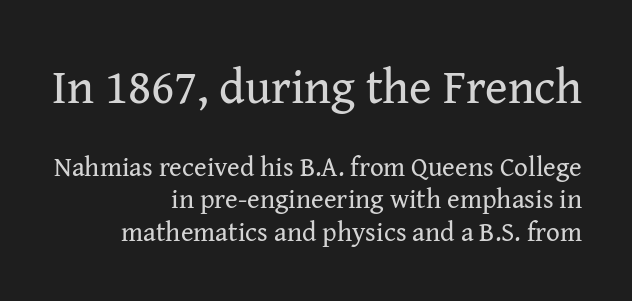
The image shows 48 px regular-weight serif type, upright; set right-aligned, line spacing 1.2x, normal letter spacing, not underlined; the first (top) block is 1.78x larger; medium stroke contrast and a medium x-height.
